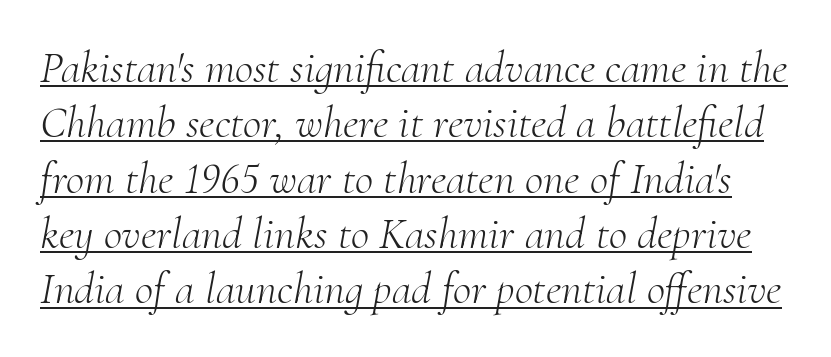
The image shows 45 px light serif type, italic (leaning right); set line spacing 1.23x, normal letter spacing, underlined; medium stroke contrast and a small x-height.
